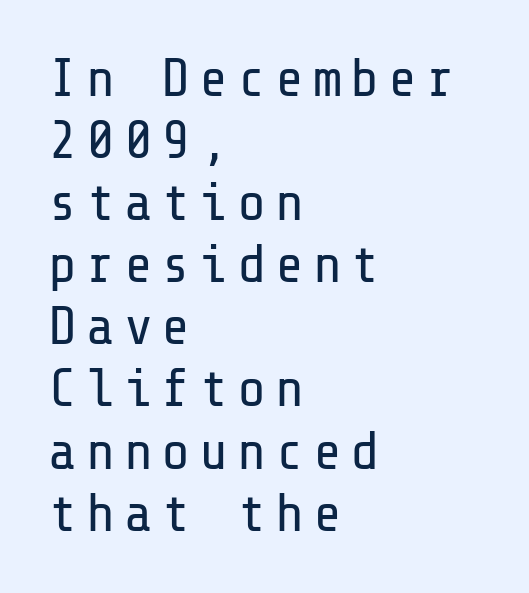
{"serif": "no", "italic": "no", "bold": "no", "weight": "regular", "width": "normal", "stroke_contrast": "low", "x_height": "medium", "underline": "no", "align": "left", "line_spacing": "tight", "line_spacing_ratio": 1.15, "glyph_px": 54}
